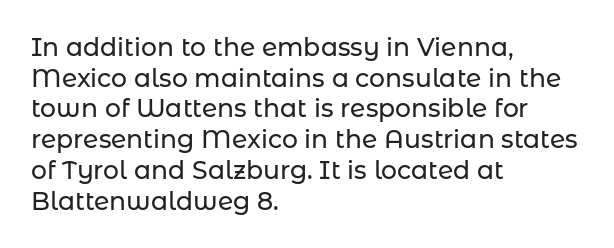
{"italic": "no", "underline": "no", "align": "left", "line_spacing_ratio": 1.23, "letter_spacing": "normal", "letter_spacing_em": 0.0, "glyph_px": 25}
